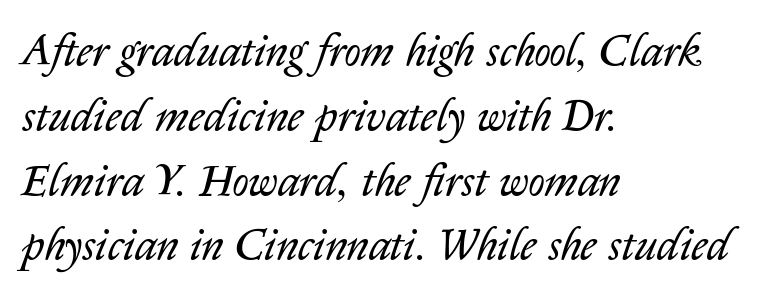
Glance below the letters and you will spot only blank space. The typography opts for an oblique posture over an upright one. The rendering keeps characters at their native spacing. Note the varied advance widths — an 'i' is clearly narrower than an 'm'.
